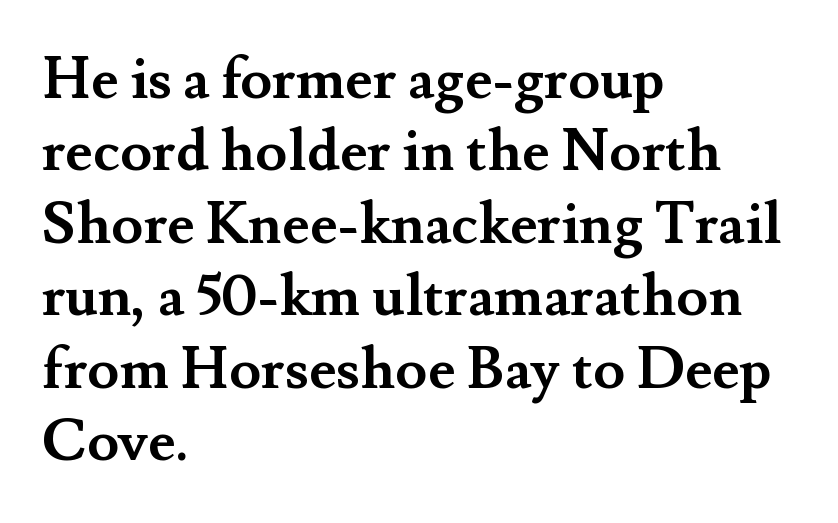
Q: Is the text bold? A: Yes.
Q: Is the text italic (slanted)? A: No, it is upright.
Q: Is the typeface a serif or a sans-serif typeface? A: Serif.
Q: Is the text underlined? A: No.
Q: How is the paragraph aligned? A: Left-aligned.
Q: Is the spacing between letters normal or unusually wide? A: Normal.
Q: Is the spacing between lines tight, normal or loose? A: Normal.
Q: Width (condensed, normal, or wide)? A: Normal.
Q: Stroke contrast? A: Medium.
Q: x-height? A: Small.
Q: Monospaced? A: No.
